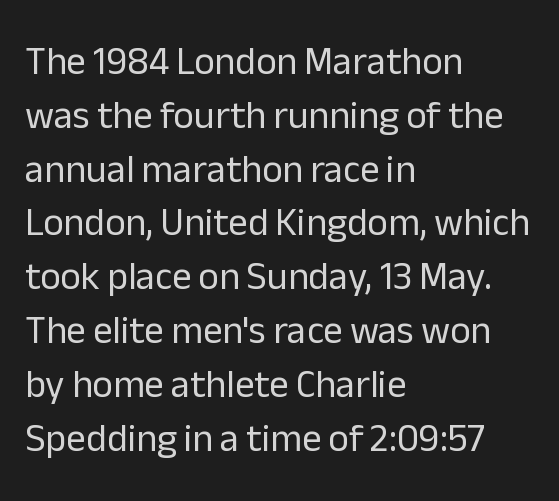
{"serif": "no", "italic": "no", "bold": "no", "weight": "regular", "width": "normal", "stroke_contrast": "low", "x_height": "medium", "monospaced": "no", "underline": "no", "align": "left", "line_spacing": "normal", "line_spacing_ratio": 1.38, "letter_spacing": "normal", "letter_spacing_em": 0.0, "glyph_px": 39}
